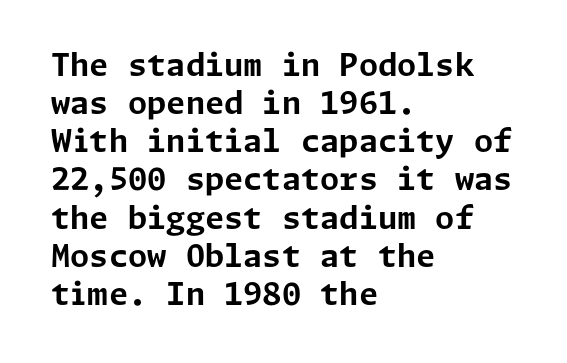
{"serif": "no", "italic": "no", "bold": "yes", "weight": "bold", "width": "normal", "stroke_contrast": "low", "x_height": "medium", "underline": "no", "align": "left", "line_spacing_ratio": 1.23, "letter_spacing": "normal", "letter_spacing_em": 0.0, "glyph_px": 31}
